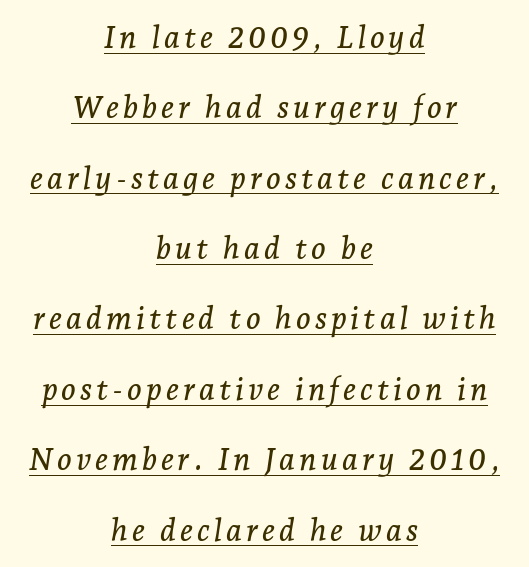
Q: Is the text italic (slanted)? A: Yes, it leans right by about 7 degrees.
Q: Is the typeface a serif or a sans-serif typeface? A: Serif.
Q: Is the text underlined? A: Yes.
Q: How is the paragraph aligned? A: Centered.
Q: Is the spacing between lines tight, normal or loose? A: Loose.
Q: Width (condensed, normal, or wide)? A: Normal.
Q: Stroke contrast? A: Low.
Q: x-height? A: Medium.
Q: Monospaced? A: No.
